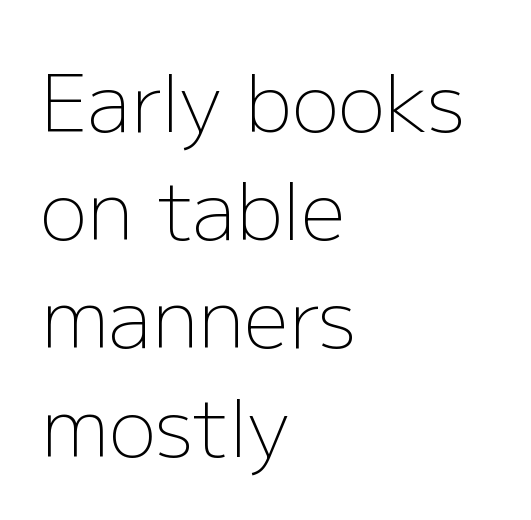
This sample has the flowing, uneven cadence of proportional lettering. Horizontal bands of white between lines are of average thickness. Classification — sans serif. The rendering anchors every line to the left-hand side. Upright lettering throughout.
